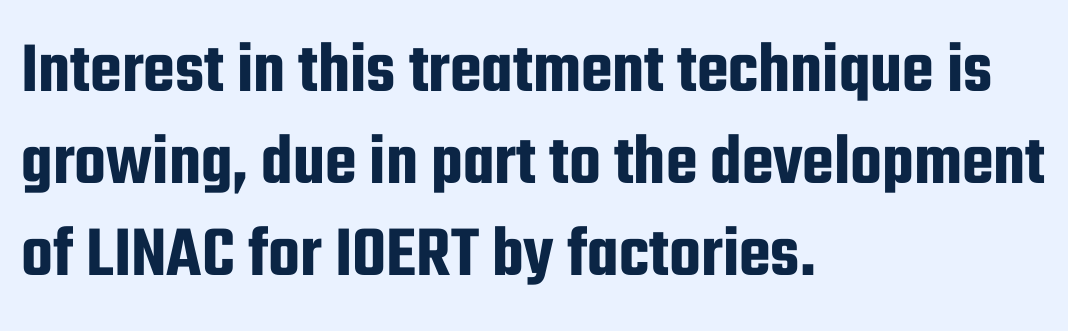
A typesetter would label this face a sans. Whoever set this chose a conventional vertical rhythm. Horizontally, the lines are justified to the leading edge only. The glyphs are unaccompanied by any horizontal stroke below them.
